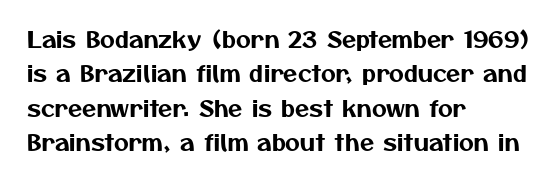
Q: Is the text underlined? A: No.
Q: How is the paragraph aligned? A: Left-aligned.
Q: Is the spacing between letters normal or unusually wide? A: Normal.
Q: Is the spacing between lines tight, normal or loose? A: Normal.
